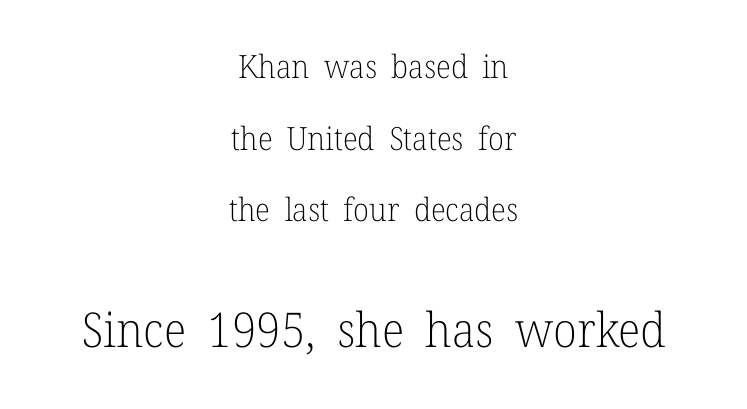
The image shows 48 px light serif type, upright; set centered, loose line spacing (2.24x), normal letter spacing, not underlined; the second (bottom) block is 1.5x larger; low stroke contrast and a medium x-height.
